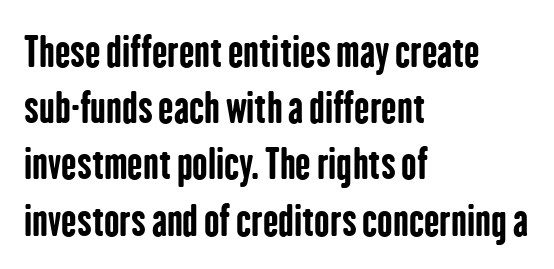
Q: Is the text bold? A: Yes.
Q: Is the text italic (slanted)? A: No, it is upright.
Q: Is the typeface a serif or a sans-serif typeface? A: Sans-serif.
Q: Is the text underlined? A: No.
Q: How is the paragraph aligned? A: Left-aligned.
Q: Is the spacing between letters normal or unusually wide? A: Normal.
Q: Is the spacing between lines tight, normal or loose? A: Normal.
Q: Width (condensed, normal, or wide)? A: Condensed.
Q: Stroke contrast? A: Low.
Q: x-height? A: Medium.
Q: Monospaced? A: No.
